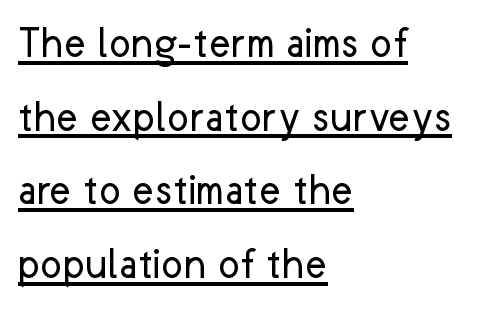
Q: Is the text bold? A: No.
Q: Is the text italic (slanted)? A: No, it is upright.
Q: Is the typeface a serif or a sans-serif typeface? A: Sans-serif.
Q: Is the text underlined? A: Yes.
Q: How is the paragraph aligned? A: Left-aligned.
Q: Is the spacing between letters normal or unusually wide? A: Normal.
Q: Is the spacing between lines tight, normal or loose? A: Normal.
Q: Width (condensed, normal, or wide)? A: Normal.
Q: Stroke contrast? A: Low.
Q: x-height? A: Medium.
Q: Monospaced? A: No.
